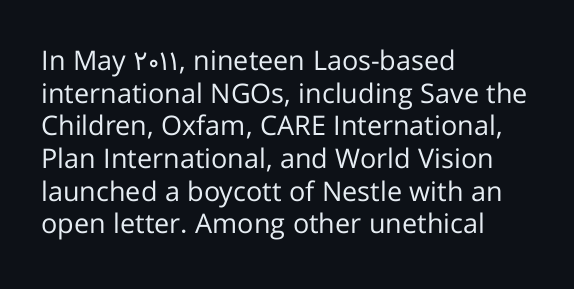
{"italic": "no", "bold": "no", "underline": "no", "align": "left", "line_spacing_ratio": 1.21, "letter_spacing": "normal", "letter_spacing_em": 0.0, "glyph_px": 27}
